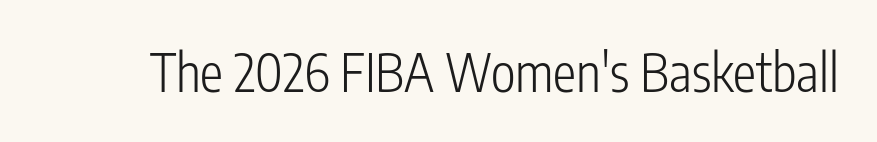
{"serif": "no", "italic": "no", "bold": "no", "weight": "light", "width": "condensed", "stroke_contrast": "low", "x_height": "medium", "monospaced": "no", "underline": "no", "letter_spacing": "normal", "letter_spacing_em": 0.0, "glyph_px": 52}
